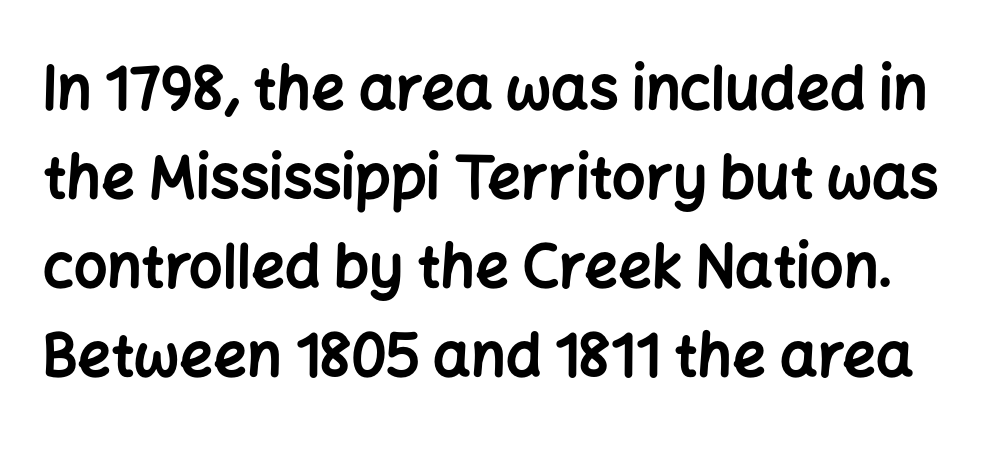
{"serif": "no", "italic": "no", "bold": "yes", "weight": "bold", "width": "normal", "stroke_contrast": "low", "x_height": "medium", "monospaced": "no", "underline": "no", "line_spacing": "normal", "line_spacing_ratio": 1.51, "letter_spacing": "normal", "letter_spacing_em": 0.0, "glyph_px": 59}
